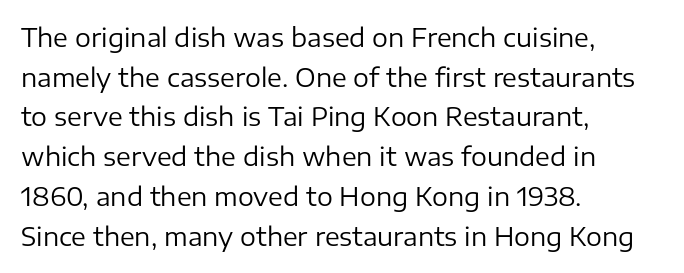
The image shows 25 px text type, upright; set left-aligned, normal line spacing (1.59x), normal letter spacing, not underlined.
